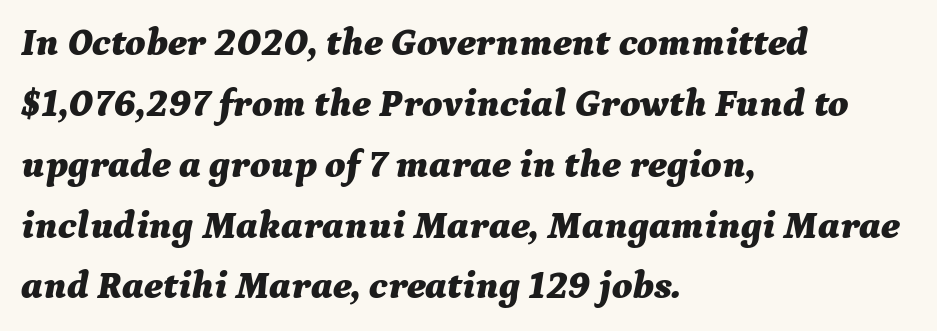
Q: Is the text bold? A: Yes.
Q: Is the text italic (slanted)? A: Yes, it leans right by about 9 degrees.
Q: Is the text underlined? A: No.
Q: How is the paragraph aligned? A: Left-aligned.
Q: Is the spacing between letters normal or unusually wide? A: Normal.
Q: Is the spacing between lines tight, normal or loose? A: Normal.
Q: Width (condensed, normal, or wide)? A: Normal.
Q: Stroke contrast? A: Medium.
Q: x-height? A: Medium.
Q: Monospaced? A: No.
